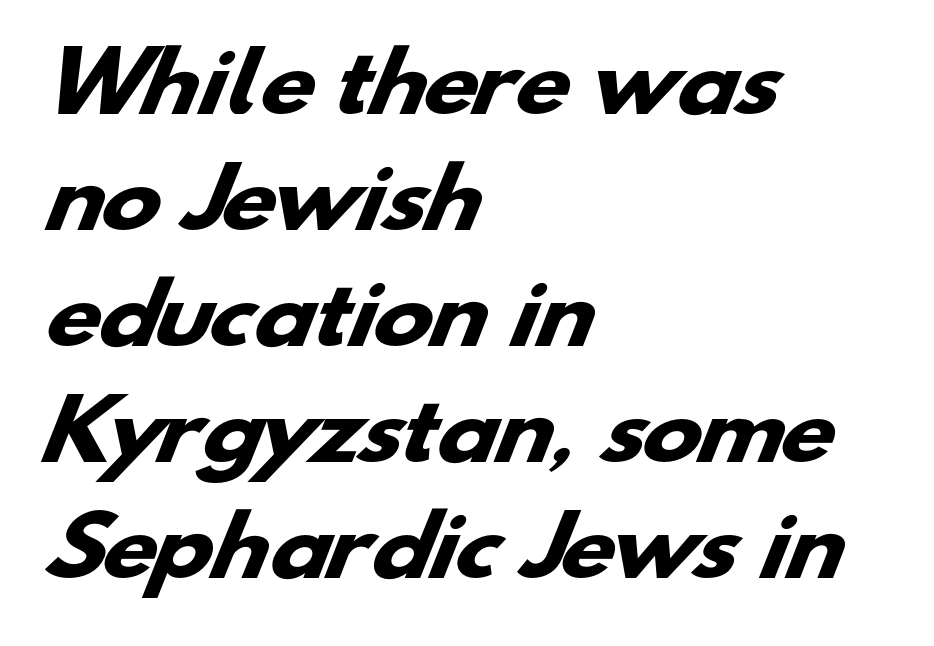
Q: Is the text bold? A: Yes.
Q: Is the typeface a serif or a sans-serif typeface? A: Sans-serif.
Q: Is the text underlined? A: No.
Q: How is the paragraph aligned? A: Left-aligned.
Q: Is the spacing between letters normal or unusually wide? A: Normal.
Q: Is the spacing between lines tight, normal or loose? A: Normal.
Q: Width (condensed, normal, or wide)? A: Wide.
Q: Stroke contrast? A: Low.
Q: x-height? A: Small.
Q: Monospaced? A: No.
